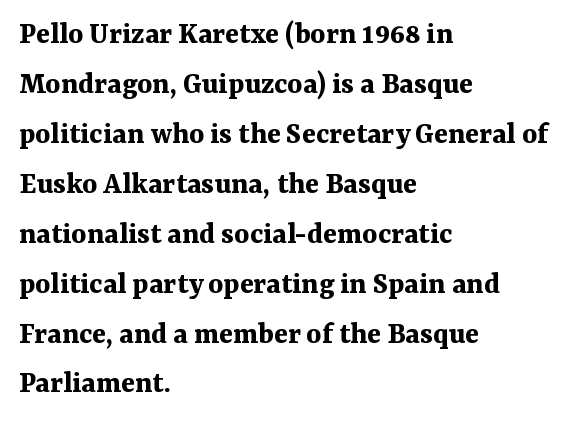
The image shows 32 px bold serif type, upright; set left-aligned, normal line spacing (1.56x), normal letter spacing, not underlined; medium stroke contrast and a medium x-height.
